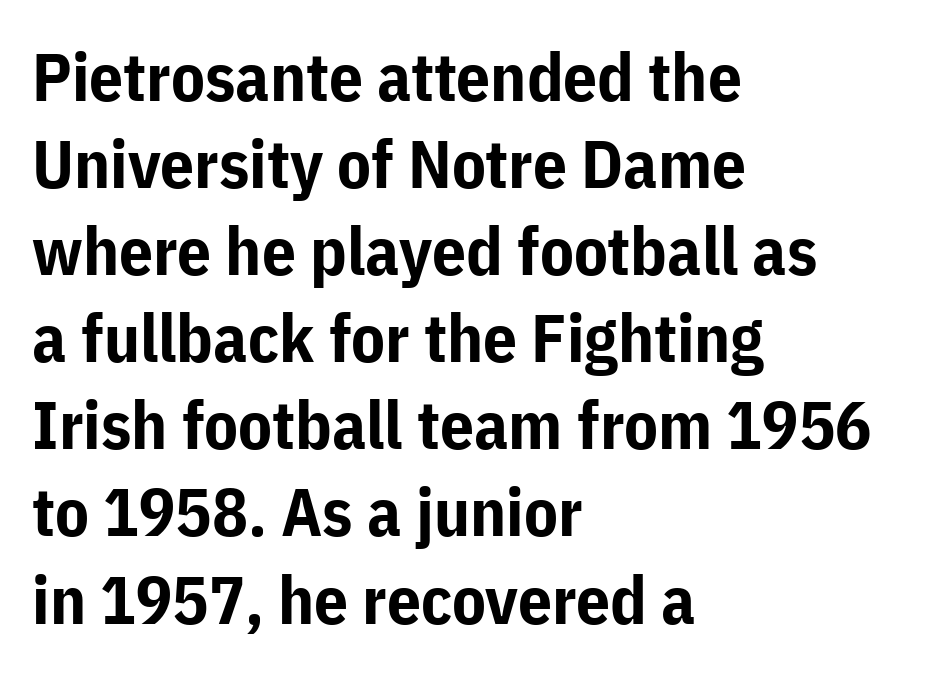
The image shows 67 px bold sans-serif type, upright; set left-aligned, normal line spacing (1.3x), normal letter spacing, not underlined; low stroke contrast and a medium x-height.
